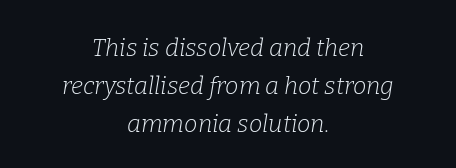
The image shows 24 px text type, italic (leaning right); set centered, normal line spacing (1.59x), normal letter spacing, not underlined.
